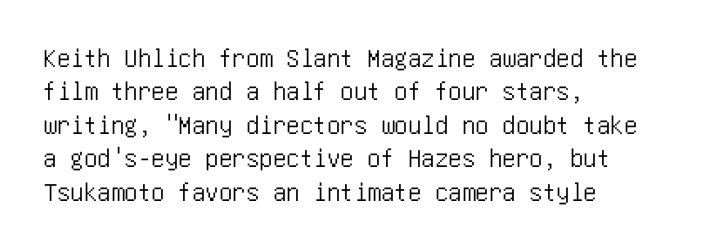
Q: Is the text italic (slanted)? A: No, it is upright.
Q: Is the text underlined? A: No.
Q: How is the paragraph aligned? A: Left-aligned.
Q: Is the spacing between letters normal or unusually wide? A: Normal.
